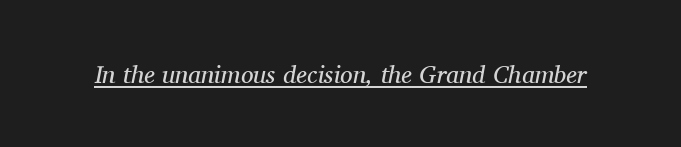
The image shows 25 px text type, italic (leaning right); set normal letter spacing, underlined.
